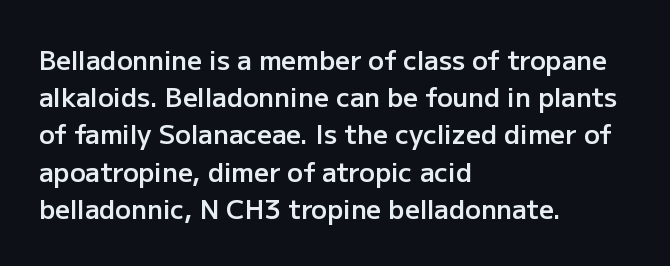
Q: Is the text bold? A: Semi-bold.
Q: Is the text italic (slanted)? A: No, it is upright.
Q: Is the text underlined? A: No.
Q: How is the paragraph aligned? A: Left-aligned.
Q: Is the spacing between letters normal or unusually wide? A: Normal.
Q: Is the spacing between lines tight, normal or loose? A: Normal.
